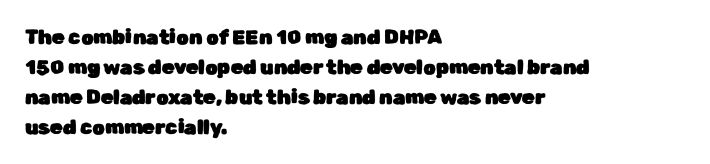
The passage shown has conventional tracking throughout. Is there much room between lines? A standard amount, neither cramped nor airy. This is the regular roman posture of the typeface. Plain, unruled lines of type. Typeset ragged right — the left edge is the straight one.
